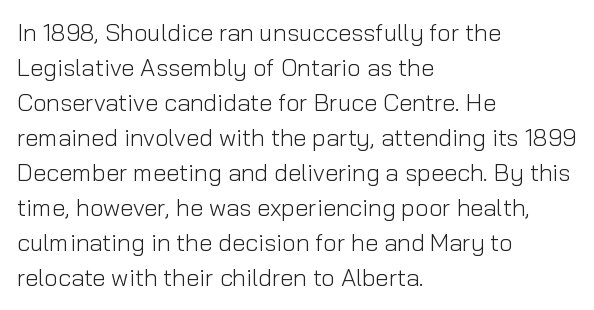
The image shows 24 px text type, upright; set left-aligned, normal line spacing (1.46x), normal letter spacing, not underlined.
